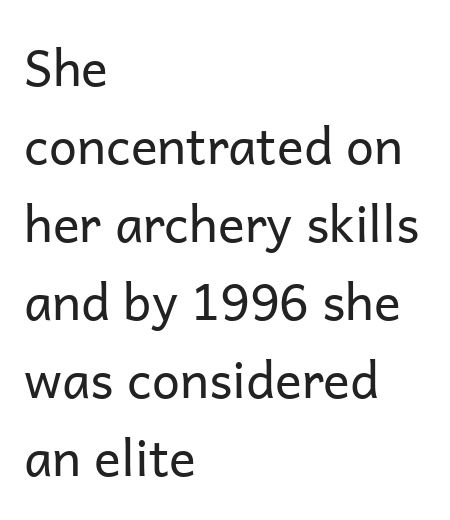
{"serif": "no", "italic": "no", "bold": "no", "weight": "regular", "width": "normal", "stroke_contrast": "low", "x_height": "medium", "monospaced": "no", "underline": "no", "align": "left", "line_spacing": "normal", "line_spacing_ratio": 1.56, "letter_spacing": "normal", "letter_spacing_em": 0.0, "glyph_px": 50}
